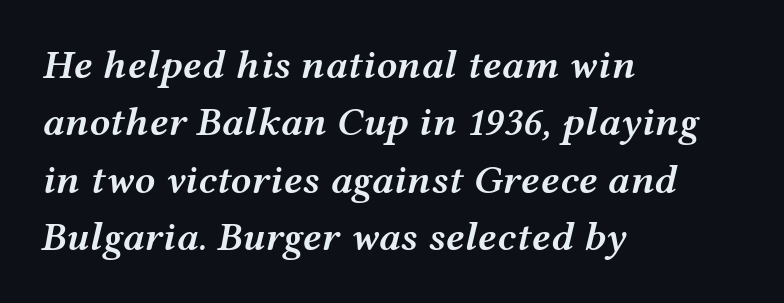
{"italic": "yes", "lean": "right", "slant_degrees": 12, "bold": "semi", "weight": "semibold", "width": "wide", "stroke_contrast": "medium", "x_height": "medium", "monospaced": "no", "underline": "no", "align": "left", "line_spacing": "normal", "line_spacing_ratio": 1.4, "letter_spacing": "normal", "letter_spacing_em": 0.0, "glyph_px": 41}
